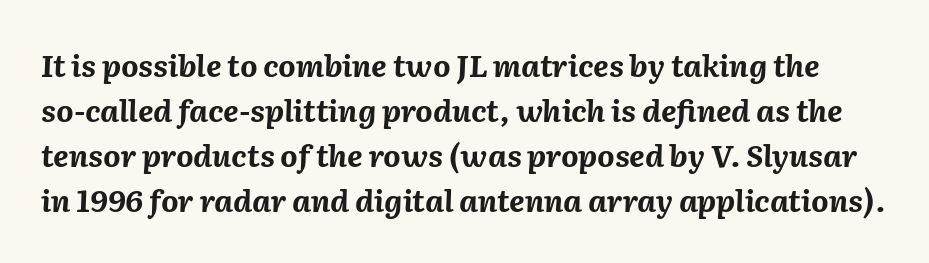
Q: Is the text bold? A: Yes.
Q: Is the text italic (slanted)? A: Yes, it leans right by about 2 degrees.
Q: Is the text underlined? A: No.
Q: Is the spacing between letters normal or unusually wide? A: Normal.
Q: Is the spacing between lines tight, normal or loose? A: Normal.
Q: Width (condensed, normal, or wide)? A: Normal.
Q: Stroke contrast? A: Medium.
Q: x-height? A: Medium.
Q: Monospaced? A: No.
